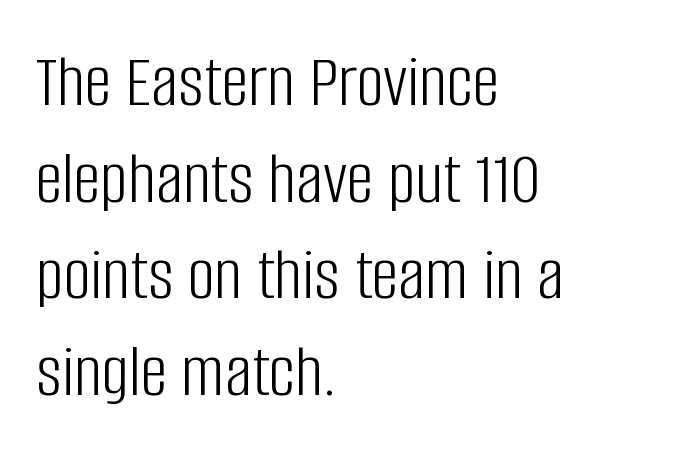
{"serif": "no", "italic": "no", "bold": "no", "weight": "light", "width": "condensed", "stroke_contrast": "low", "x_height": "large", "monospaced": "no", "underline": "no", "align": "left", "line_spacing": "normal", "line_spacing_ratio": 1.27, "letter_spacing": "normal", "letter_spacing_em": 0.0, "glyph_px": 76}
